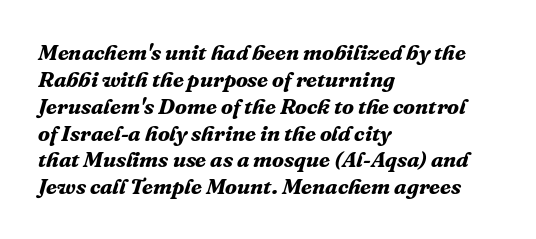
The image shows 22 px bold type, italic (leaning right); set left-aligned, line spacing 1.22x, normal letter spacing, not underlined.
